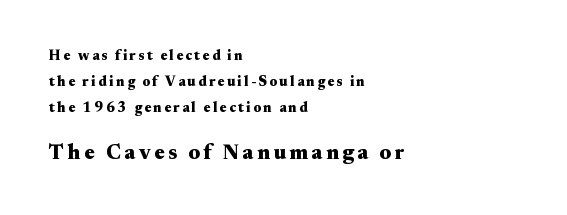
The image shows 21 px bold type, upright; set left-aligned, line spacing 1.85x, not underlined; the second (bottom) block is 1.5x larger.
